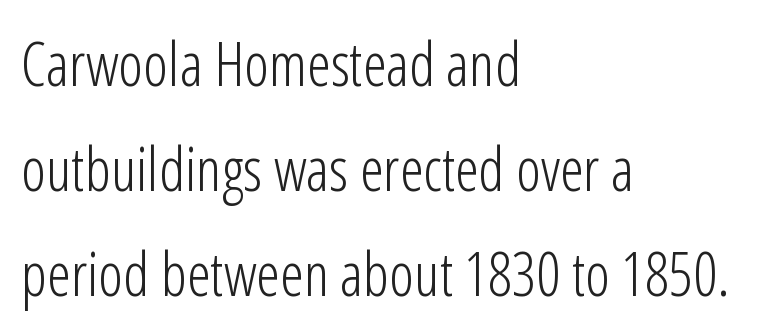
The image shows 60 px light, condensed sans-serif type, upright; set left-aligned, line spacing 1.75x, normal letter spacing, not underlined; low stroke contrast and a medium x-height.
